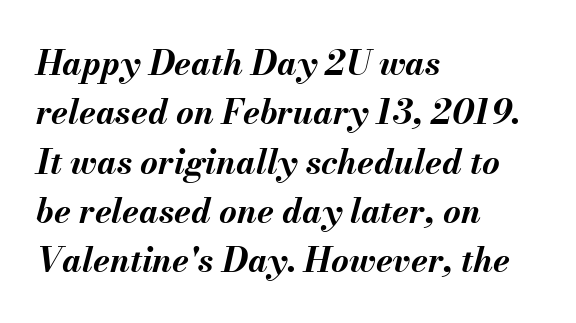
{"italic": "yes", "lean": "right", "slant_degrees": 13, "bold": "yes", "weight": "bold", "width": "normal", "stroke_contrast": "medium", "x_height": "small", "monospaced": "no", "underline": "no", "align": "left", "line_spacing": "normal", "line_spacing_ratio": 1.45, "letter_spacing": "normal", "letter_spacing_em": 0.0, "glyph_px": 34}
